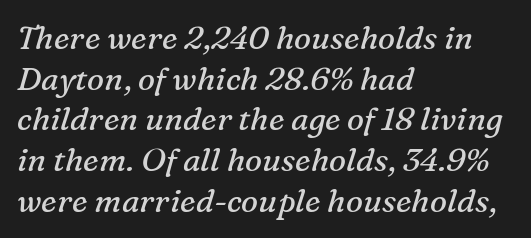
Type without underlining. The setting favours the left margin, as ordinary paragraphs usually do. Each letter keeps its own natural width here, so spacing adapts to shape. Look at the tracking — it's just the regular setting, nothing added. Vertical stems look standard width or narrower in stroke.
